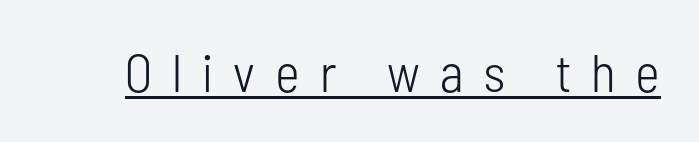
Q: Is the text bold? A: No.
Q: Is the text italic (slanted)? A: No, it is upright.
Q: Is the typeface a serif or a sans-serif typeface? A: Sans-serif.
Q: Is the text underlined? A: Yes.
Q: Is the spacing between letters normal or unusually wide? A: Unusually wide.
Q: Width (condensed, normal, or wide)? A: Condensed.
Q: Stroke contrast? A: Low.
Q: x-height? A: Medium.
Q: Monospaced? A: No.
